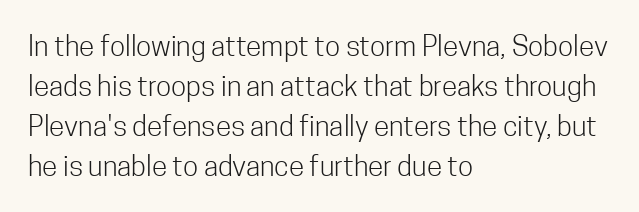
Q: Is the text bold? A: No.
Q: Is the text italic (slanted)? A: No, it is upright.
Q: Is the typeface a serif or a sans-serif typeface? A: Sans-serif.
Q: Is the text underlined? A: No.
Q: How is the paragraph aligned? A: Left-aligned.
Q: Is the spacing between letters normal or unusually wide? A: Normal.
Q: Is the spacing between lines tight, normal or loose? A: Normal.
Q: Width (condensed, normal, or wide)? A: Condensed.
Q: Stroke contrast? A: Low.
Q: x-height? A: Medium.
Q: Monospaced? A: No.
